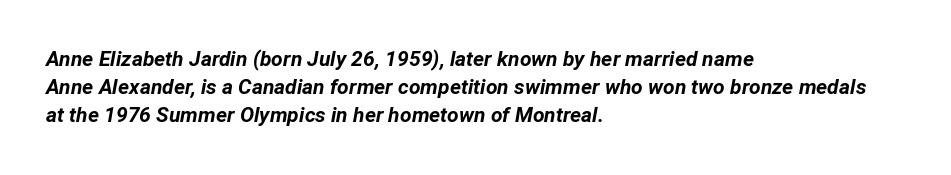
Q: Is the text bold? A: Yes.
Q: Is the text italic (slanted)? A: Yes, it leans right by about 12 degrees.
Q: Is the text underlined? A: No.
Q: How is the paragraph aligned? A: Left-aligned.
Q: Is the spacing between letters normal or unusually wide? A: Normal.
Q: Is the spacing between lines tight, normal or loose? A: Normal.
